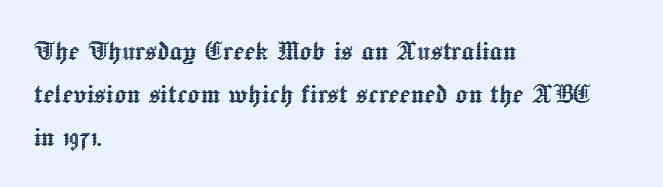
{"italic": "no", "width": "normal", "x_height": "medium", "monospaced": "no", "underline": "no", "align": "left", "line_spacing": "normal", "line_spacing_ratio": 1.34, "letter_spacing": "normal", "letter_spacing_em": 0.0, "glyph_px": 32}
